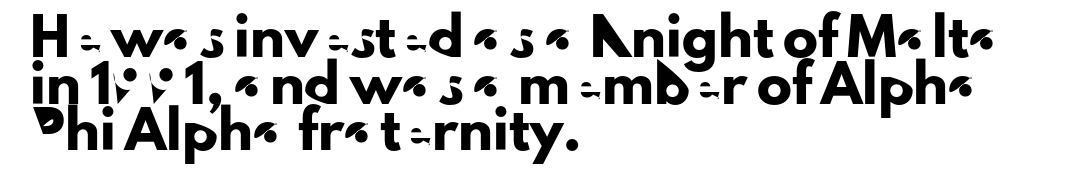
Q: Is the text italic (slanted)? A: No, it is upright.
Q: Is the typeface a serif or a sans-serif typeface? A: Sans-serif.
Q: Is the text underlined? A: No.
Q: How is the paragraph aligned? A: Left-aligned.
Q: Is the spacing between letters normal or unusually wide? A: Normal.
Q: Is the spacing between lines tight, normal or loose? A: Normal.
Q: Width (condensed, normal, or wide)? A: Normal.
Q: Stroke contrast? A: Low.
Q: x-height? A: Small.
Q: Monospaced? A: No.
